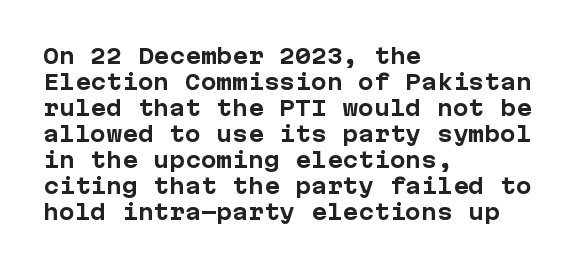
The image shows 21 px bold type, upright; set left-aligned, line spacing 1.24x, normal letter spacing, not underlined.
